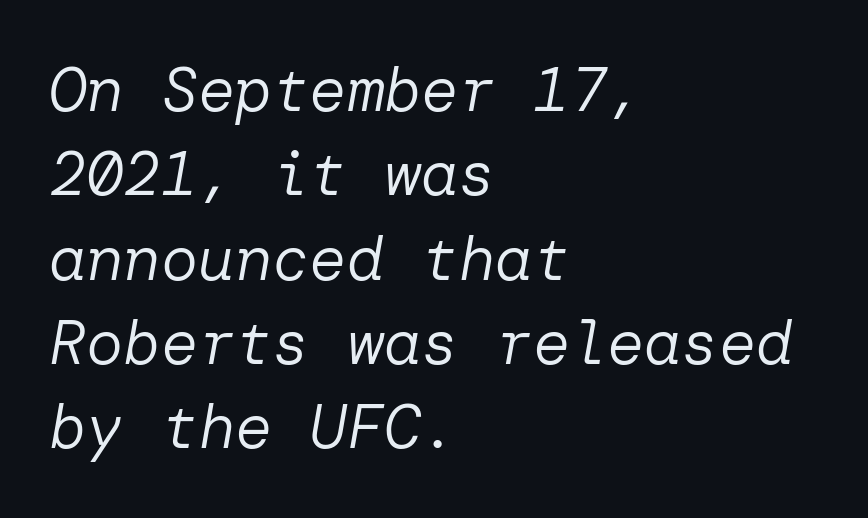
A normal amount of white space separates one row of letters from the next. This rendering features lettering with no underline. Style check: oblique. If you drew a ruler down the left edge, every line would touch it. Letter spacing: default. The weight tops out at a normal text grade.
